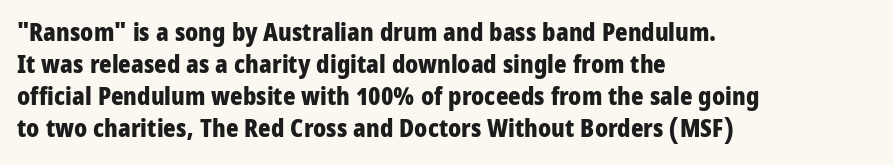
{"italic": "no", "bold": "yes", "underline": "no", "align": "left", "line_spacing": "normal", "line_spacing_ratio": 1.34, "letter_spacing": "normal", "letter_spacing_em": 0.0, "glyph_px": 24}
